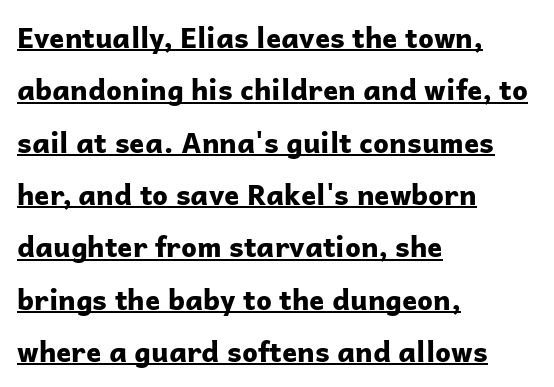
{"serif": "no", "italic": "no", "bold": "yes", "weight": "bold", "width": "normal", "stroke_contrast": "low", "x_height": "medium", "monospaced": "no", "underline": "yes", "align": "left", "line_spacing_ratio": 1.87, "letter_spacing": "normal", "letter_spacing_em": 0.0, "glyph_px": 28}
